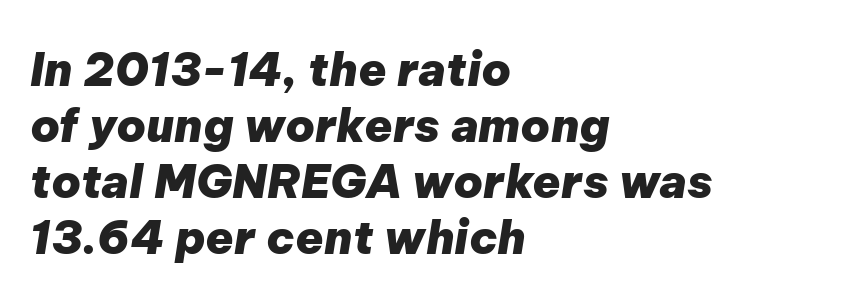
Q: Is the text bold? A: Yes.
Q: Is the text italic (slanted)? A: Yes, it leans right by about 9 degrees.
Q: Is the text underlined? A: No.
Q: How is the paragraph aligned? A: Left-aligned.
Q: Is the spacing between letters normal or unusually wide? A: Normal.
Q: Width (condensed, normal, or wide)? A: Normal.
Q: Stroke contrast? A: Low.
Q: x-height? A: Medium.
Q: Monospaced? A: No.
